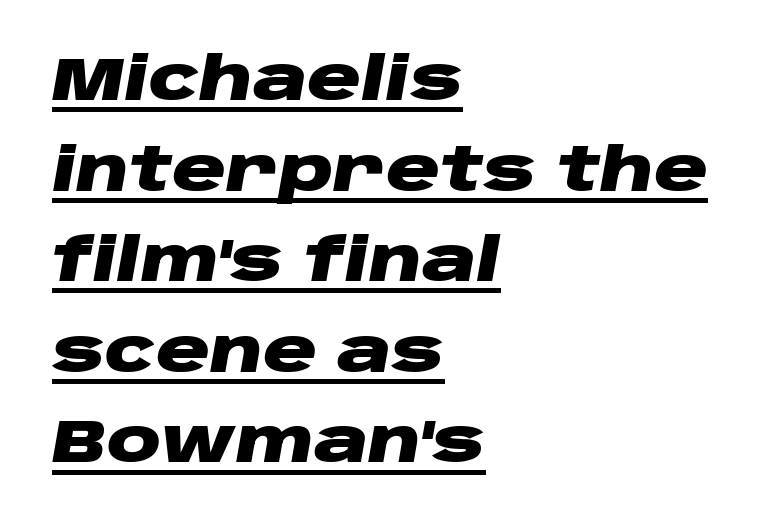
The image shows 60 px heavy, wide type, italic (leaning right); set left-aligned, normal line spacing (1.51x), normal letter spacing, underlined; low stroke contrast and a large x-height.
